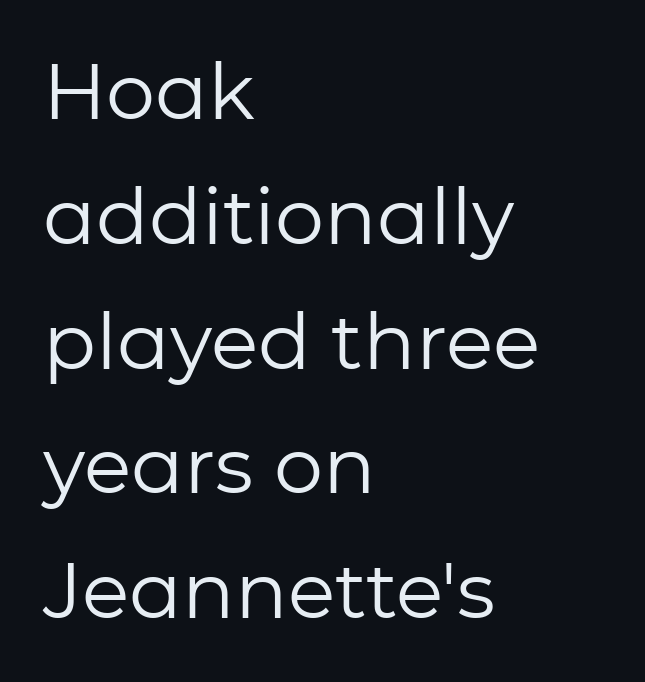
Where is the straight margin? On the left. The letters carry no serifs — their stems end cleanly without finishing strokes. The font sits on the lighter half of the weight spectrum, regular included. Note the varied advance widths — an 'i' is clearly narrower than an 'm'.
